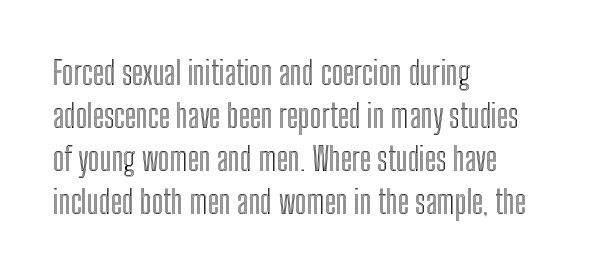
The image shows 32 px condensed type, upright; set left-aligned, normal line spacing (1.34x), normal letter spacing, not underlined; a medium x-height.
